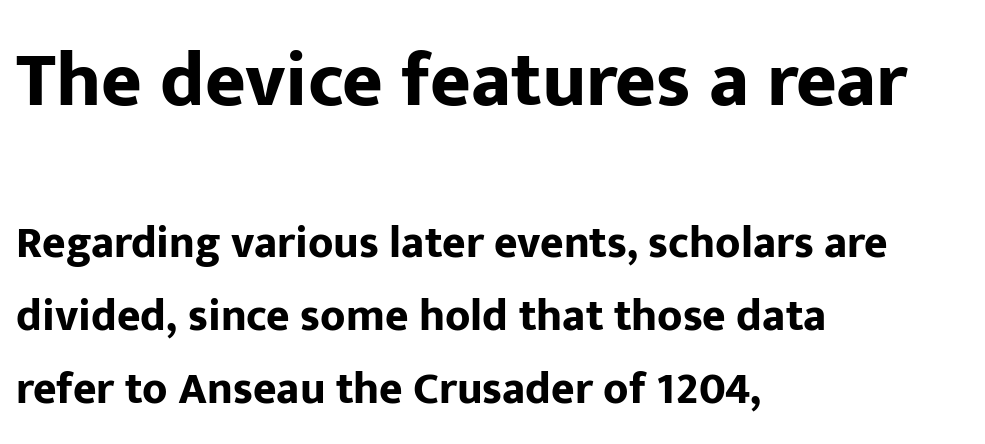
The image shows 78 px bold sans-serif type, upright; set left-aligned, normal line spacing (1.63x), normal letter spacing, not underlined; the first (top) block is 1.73x larger; low stroke contrast and a medium x-height.
